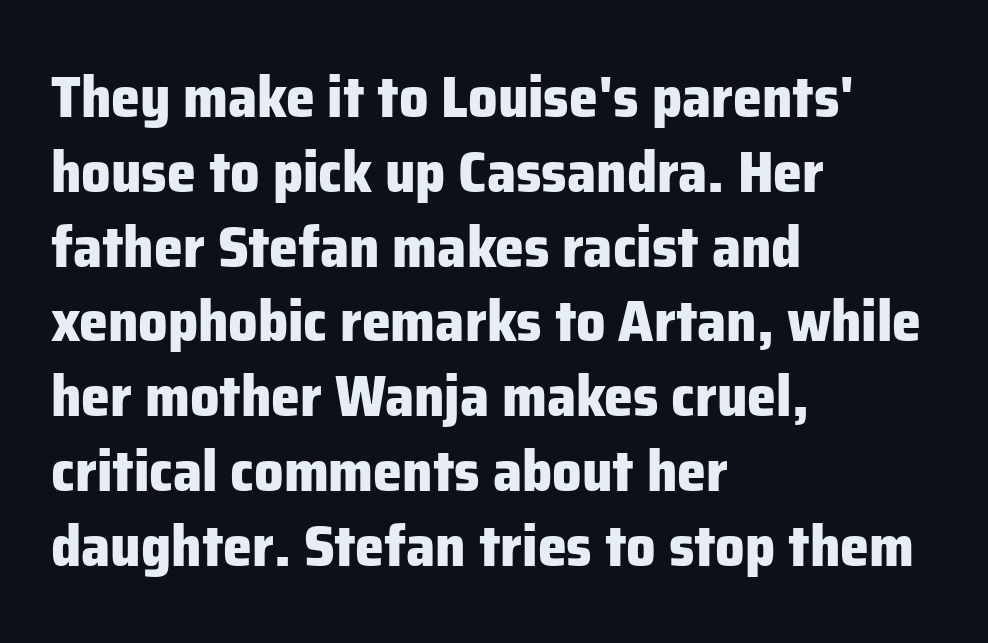
Q: Is the text bold? A: Yes.
Q: Is the text italic (slanted)? A: No, it is upright.
Q: Is the typeface a serif or a sans-serif typeface? A: Sans-serif.
Q: Is the text underlined? A: No.
Q: How is the paragraph aligned? A: Left-aligned.
Q: Is the spacing between letters normal or unusually wide? A: Normal.
Q: Is the spacing between lines tight, normal or loose? A: Normal.
Q: Width (condensed, normal, or wide)? A: Normal.
Q: Stroke contrast? A: Low.
Q: x-height? A: Medium.
Q: Monospaced? A: No.
